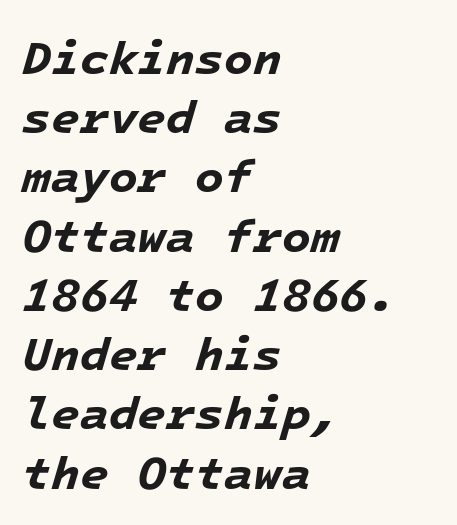
Q: Is the text bold? A: Yes.
Q: Is the text italic (slanted)? A: Yes, it leans right by about 16 degrees.
Q: Is the text underlined? A: No.
Q: How is the paragraph aligned? A: Left-aligned.
Q: Is the spacing between letters normal or unusually wide? A: Normal.
Q: Is the spacing between lines tight, normal or loose? A: Normal.
Q: Width (condensed, normal, or wide)? A: Normal.
Q: Stroke contrast? A: Low.
Q: x-height? A: Medium.
Q: Monospaced? A: Yes.
